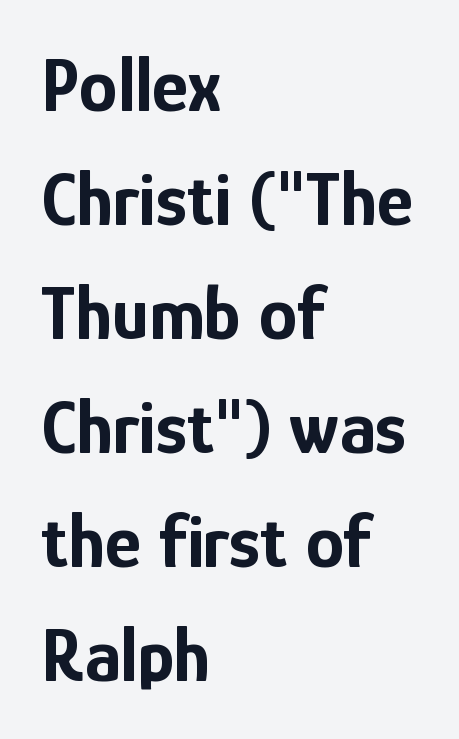
{"serif": "no", "italic": "no", "bold": "yes", "weight": "bold", "width": "condensed", "stroke_contrast": "low", "x_height": "medium", "monospaced": "no", "underline": "no", "align": "left", "line_spacing": "normal", "line_spacing_ratio": 1.48, "letter_spacing": "normal", "letter_spacing_em": 0.0, "glyph_px": 77}
